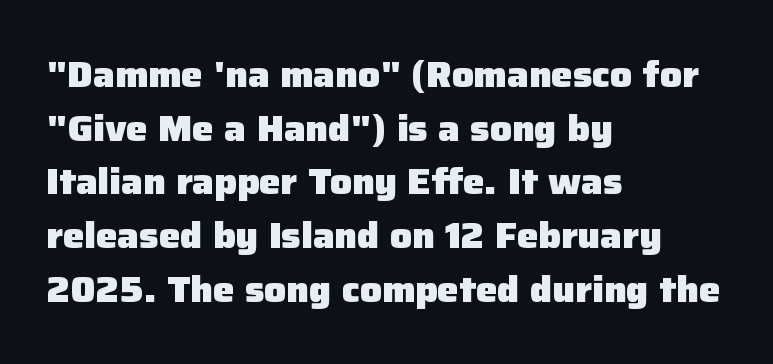
{"serif": "no", "italic": "no", "bold": "yes", "weight": "heavy", "width": "normal", "stroke_contrast": "low", "x_height": "medium", "monospaced": "no", "underline": "no", "align": "left", "line_spacing": "normal", "line_spacing_ratio": 1.49, "letter_spacing": "normal", "letter_spacing_em": 0.0, "glyph_px": 36}
